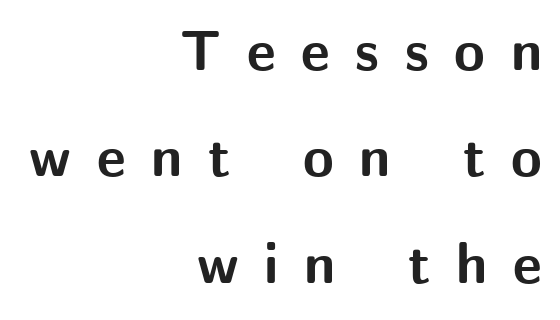
You can tell it's not italic because the verticals are truly vertical. These lines stack with their right ends in a neat column. Honestly, there is no underline to notice here at all. A typesetter would call this proportional, since set widths differ per character. Observe the wide spacing: letters keep a clear distance from each other. Note: no serifs on the glyphs.
